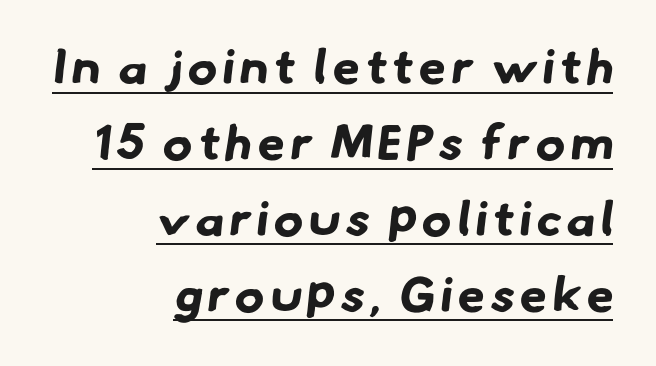
The image shows 49 px bold sans-serif type; set right-aligned, normal line spacing (1.55x), underlined; low stroke contrast and a small x-height.
